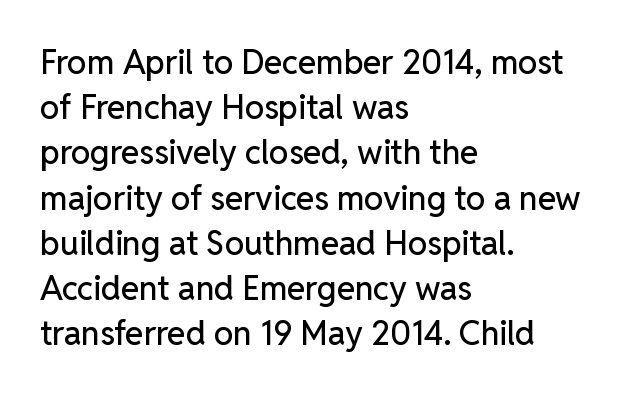
{"serif": "no", "italic": "no", "width": "normal", "stroke_contrast": "low", "x_height": "medium", "monospaced": "no", "underline": "no", "align": "left", "line_spacing": "normal", "line_spacing_ratio": 1.37, "letter_spacing": "normal", "letter_spacing_em": 0.0, "glyph_px": 33}
